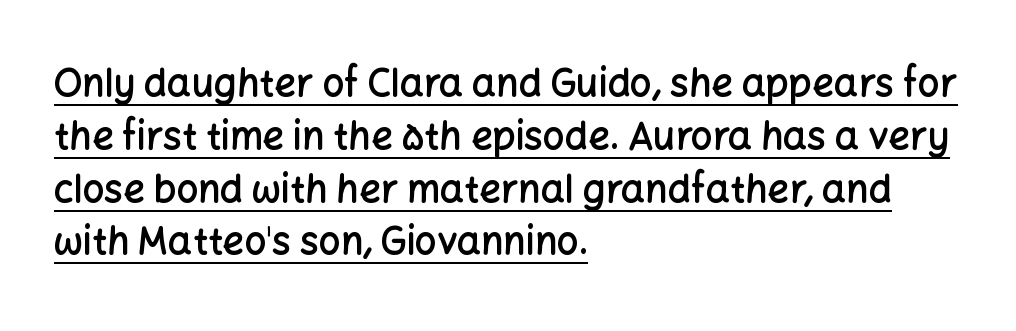
The image shows 38 px semibold sans-serif type, upright; set left-aligned, normal line spacing (1.39x), normal letter spacing, underlined; low stroke contrast and a medium x-height.
